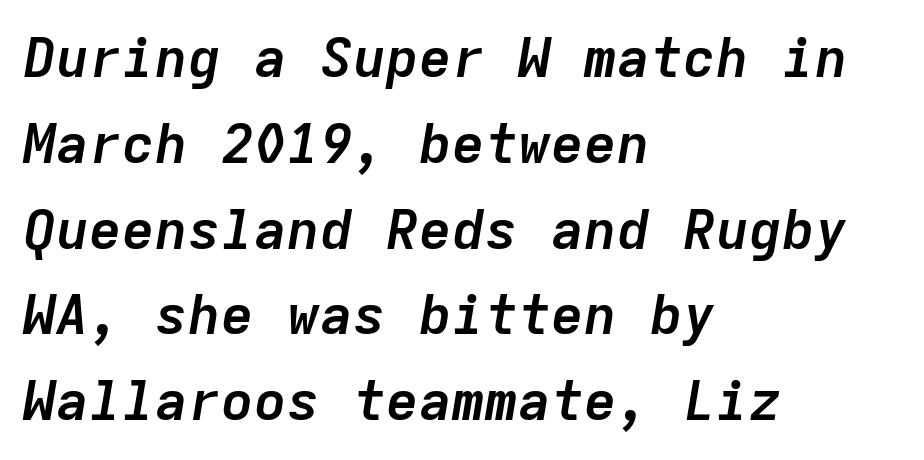
{"italic": "yes", "lean": "right", "slant_degrees": 9, "bold": "yes", "weight": "semibold", "width": "normal", "stroke_contrast": "low", "x_height": "medium", "monospaced": "yes", "underline": "no", "align": "left", "line_spacing": "normal", "line_spacing_ratio": 1.56, "letter_spacing": "normal", "letter_spacing_em": 0.0, "glyph_px": 55}
